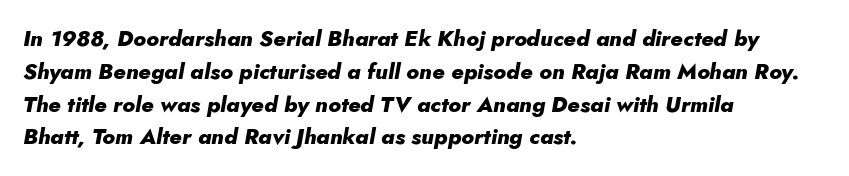
The image shows 22 px bold type, italic (leaning right); set left-aligned, normal line spacing (1.49x), normal letter spacing, not underlined.
